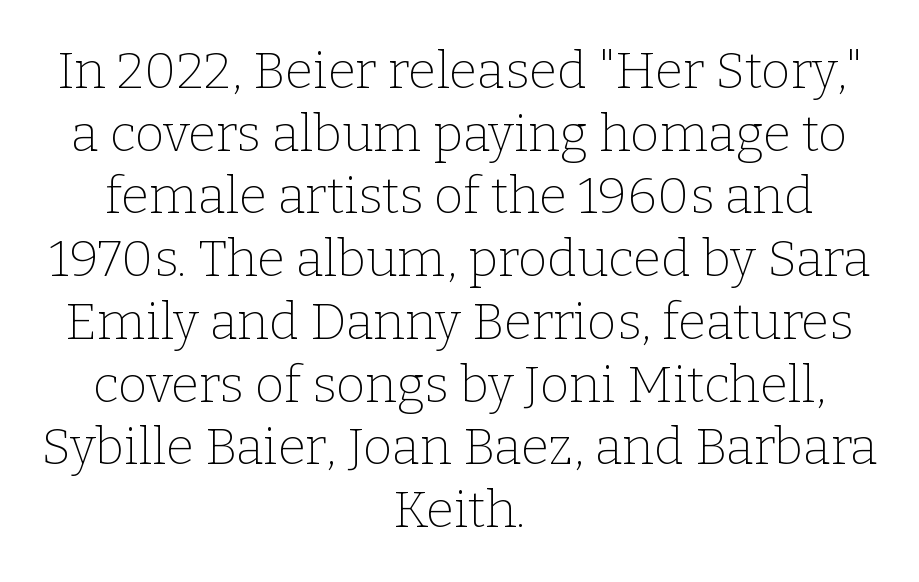
{"serif": "yes", "italic": "no", "bold": "no", "weight": "thin", "width": "normal", "stroke_contrast": "low", "x_height": "medium", "monospaced": "no", "underline": "no", "align": "center", "line_spacing_ratio": 1.23, "letter_spacing": "normal", "letter_spacing_em": 0.0, "glyph_px": 51}
